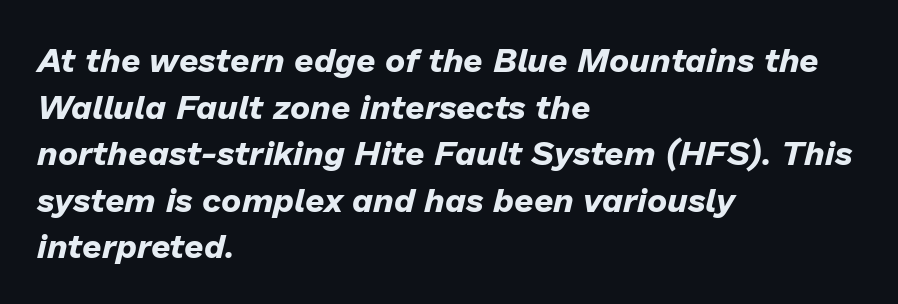
The image shows 34 px bold type, italic (leaning right); set left-aligned, normal line spacing (1.37x), normal letter spacing, not underlined; low stroke contrast and a medium x-height.
